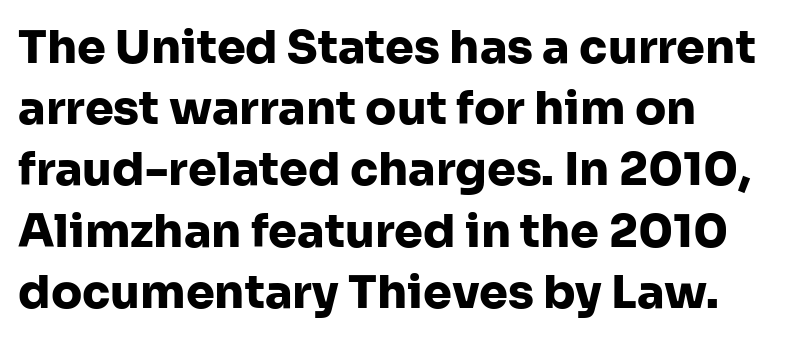
The image shows 46 px heavy sans-serif type, upright; set normal line spacing (1.33x), normal letter spacing, not underlined; low stroke contrast and a medium x-height.
